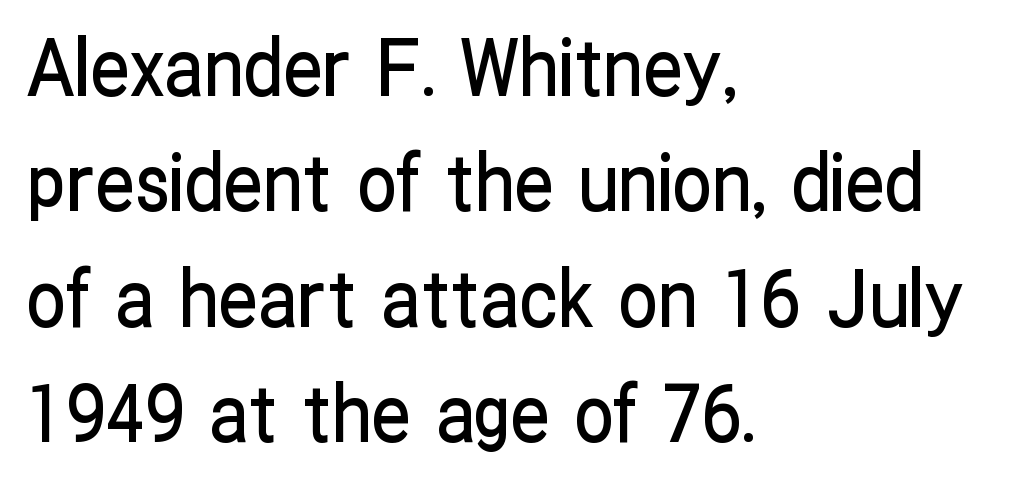
{"serif": "no", "italic": "no", "width": "condensed", "stroke_contrast": "low", "x_height": "medium", "monospaced": "no", "underline": "no", "align": "left", "line_spacing": "normal", "line_spacing_ratio": 1.46, "letter_spacing": "normal", "letter_spacing_em": 0.0, "glyph_px": 79}
